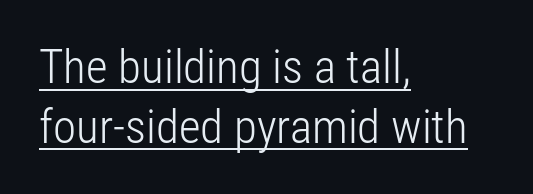
{"serif": "no", "italic": "no", "bold": "no", "weight": "light", "width": "condensed", "stroke_contrast": "low", "x_height": "medium", "monospaced": "no", "underline": "yes", "align": "left", "line_spacing": "normal", "line_spacing_ratio": 1.27, "letter_spacing": "normal", "letter_spacing_em": 0.0, "glyph_px": 47}
